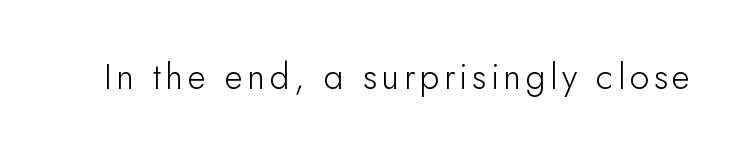
Q: Is the text bold? A: No.
Q: Is the text italic (slanted)? A: No, it is upright.
Q: Is the typeface a serif or a sans-serif typeface? A: Sans-serif.
Q: Is the text underlined? A: No.
Q: Width (condensed, normal, or wide)? A: Normal.
Q: Stroke contrast? A: Low.
Q: x-height? A: Small.
Q: Monospaced? A: No.
